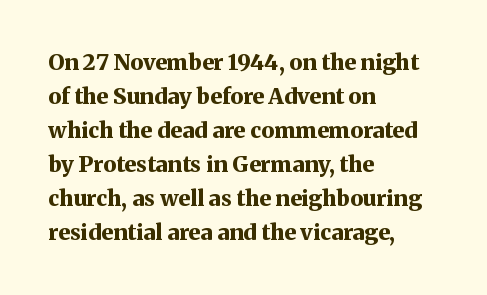
Q: Is the text bold? A: Yes.
Q: Is the text italic (slanted)? A: No, it is upright.
Q: Is the text underlined? A: No.
Q: How is the paragraph aligned? A: Left-aligned.
Q: Is the spacing between letters normal or unusually wide? A: Normal.
Q: Is the spacing between lines tight, normal or loose? A: Normal.
